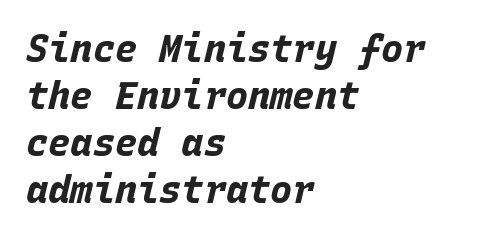
The image shows 37 px bold type, italic (leaning right), monospaced; set left-aligned, normal line spacing (1.27x), normal letter spacing, not underlined; low stroke contrast and a large x-height.
